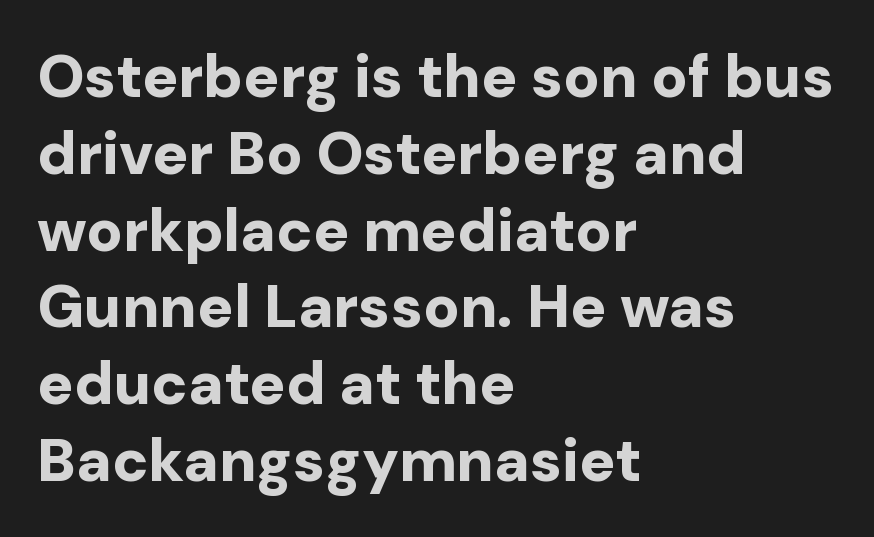
Q: Is the text bold? A: Yes.
Q: Is the text italic (slanted)? A: No, it is upright.
Q: Is the typeface a serif or a sans-serif typeface? A: Sans-serif.
Q: Is the text underlined? A: No.
Q: How is the paragraph aligned? A: Left-aligned.
Q: Is the spacing between letters normal or unusually wide? A: Normal.
Q: Is the spacing between lines tight, normal or loose? A: Normal.
Q: Width (condensed, normal, or wide)? A: Normal.
Q: Stroke contrast? A: Low.
Q: x-height? A: Medium.
Q: Monospaced? A: No.
